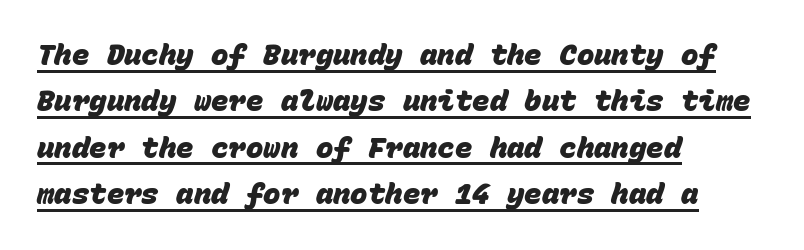
Reading down the column, the eye jumps a familiar distance to each next line. The letters march in equal steps, a hallmark of fixed-pitch type. A typesetter would label this face a sans. The passage shown has conventional tracking throughout. Line starts are locked; line ends wander.
